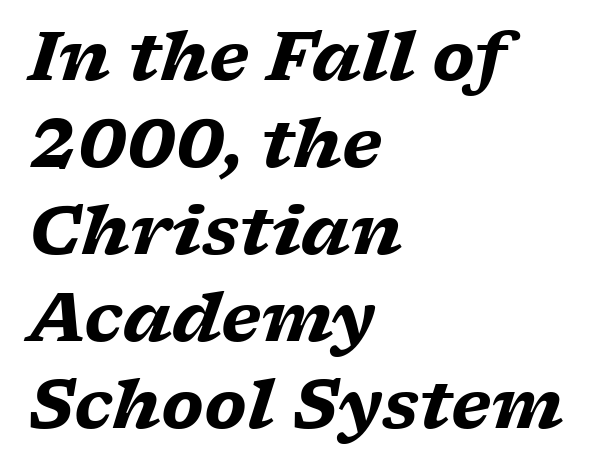
{"serif": "yes", "italic": "yes", "lean": "right", "slant_degrees": 17, "bold": "yes", "weight": "heavy", "width": "wide", "stroke_contrast": "low", "x_height": "medium", "monospaced": "no", "underline": "no", "align": "left", "line_spacing": "normal", "line_spacing_ratio": 1.3, "letter_spacing": "normal", "letter_spacing_em": 0.0, "glyph_px": 67}
